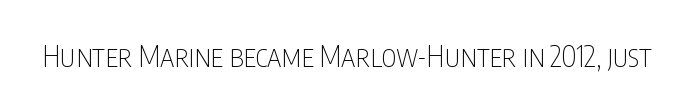
{"serif": "no", "italic": "no", "bold": "no", "weight": "thin", "width": "condensed", "stroke_contrast": "low", "x_height": "large", "monospaced": "no", "underline": "no", "letter_spacing": "normal", "letter_spacing_em": 0.0, "glyph_px": 29}
